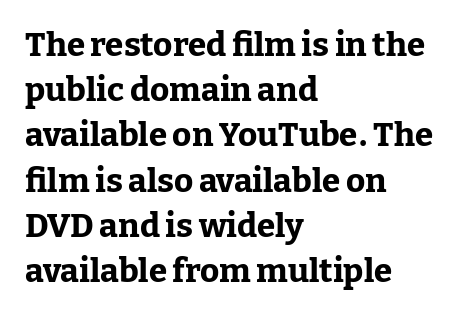
{"serif": "yes", "italic": "no", "bold": "yes", "weight": "bold", "width": "normal", "stroke_contrast": "low", "x_height": "medium", "monospaced": "no", "underline": "no", "align": "left", "line_spacing": "normal", "line_spacing_ratio": 1.37, "letter_spacing": "normal", "letter_spacing_em": 0.0, "glyph_px": 33}
